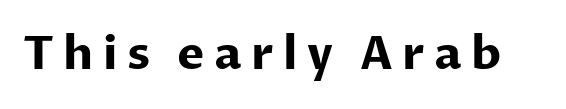
Q: Is the text bold? A: Yes.
Q: Is the text italic (slanted)? A: No, it is upright.
Q: Is the typeface a serif or a sans-serif typeface? A: Sans-serif.
Q: Is the text underlined? A: No.
Q: Is the spacing between letters normal or unusually wide? A: Unusually wide.
Q: Width (condensed, normal, or wide)? A: Normal.
Q: Stroke contrast? A: Low.
Q: x-height? A: Medium.
Q: Monospaced? A: No.
